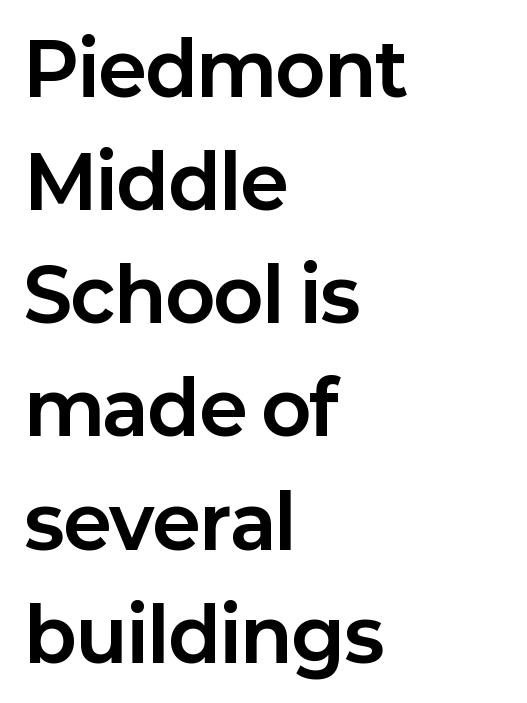
Short and long lines alike share a common starting point at left. A typesetter would mark this as roman, not italic. I'd call this a sans setting — the letters go barefoot. There is no visible air inserted between adjacent glyphs. The characters look thick and weighty, a clear bold. The passage shown is not underscored anywhere.
